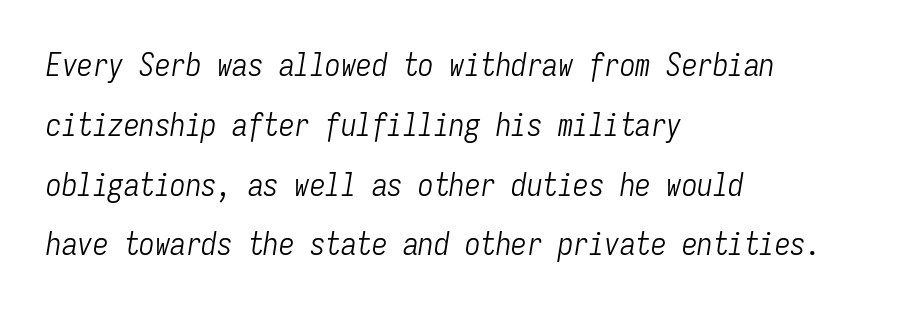
Q: Is the text bold? A: No.
Q: Is the text italic (slanted)? A: Yes, it leans right by about 9 degrees.
Q: Is the text underlined? A: No.
Q: How is the paragraph aligned? A: Left-aligned.
Q: Is the spacing between letters normal or unusually wide? A: Normal.
Q: Is the spacing between lines tight, normal or loose? A: Loose.
Q: Width (condensed, normal, or wide)? A: Condensed.
Q: Stroke contrast? A: Low.
Q: x-height? A: Medium.
Q: Monospaced? A: Yes.
